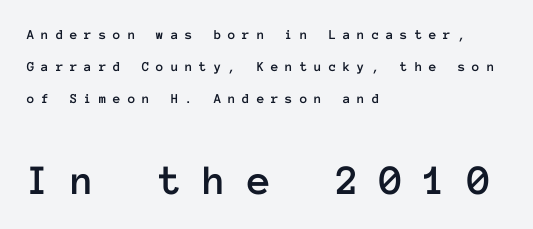
{"italic": "no", "width": "normal", "stroke_contrast": "low", "x_height": "medium", "monospaced": "yes", "underline": "no", "align": "left", "line_spacing": "loose", "line_spacing_ratio": 2.3, "letter_spacing": "wide", "letter_spacing_em": 0.48, "larger_block": "second", "size_ratio": 3.07, "glyph_px": 43}
